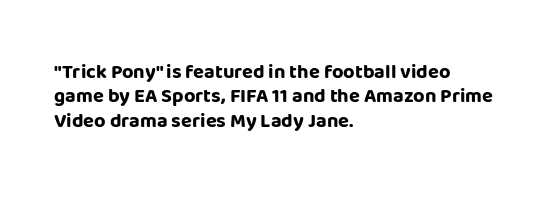
In terms of weight, the rendering is a true, heavy bold. In CSS terms this would be text-align: left. This rendering leaves character spacing at its baseline value. Honestly, there is no underline to notice here at all. The typography opts for an upright posture over an oblique one.
